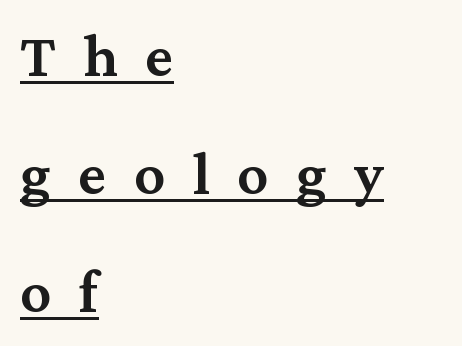
{"serif": "yes", "italic": "no", "bold": "semi", "weight": "semibold", "width": "normal", "stroke_contrast": "medium", "x_height": "medium", "monospaced": "no", "underline": "yes", "align": "left", "line_spacing": "loose", "line_spacing_ratio": 1.9, "letter_spacing": "wide", "letter_spacing_em": 0.44, "glyph_px": 62}
